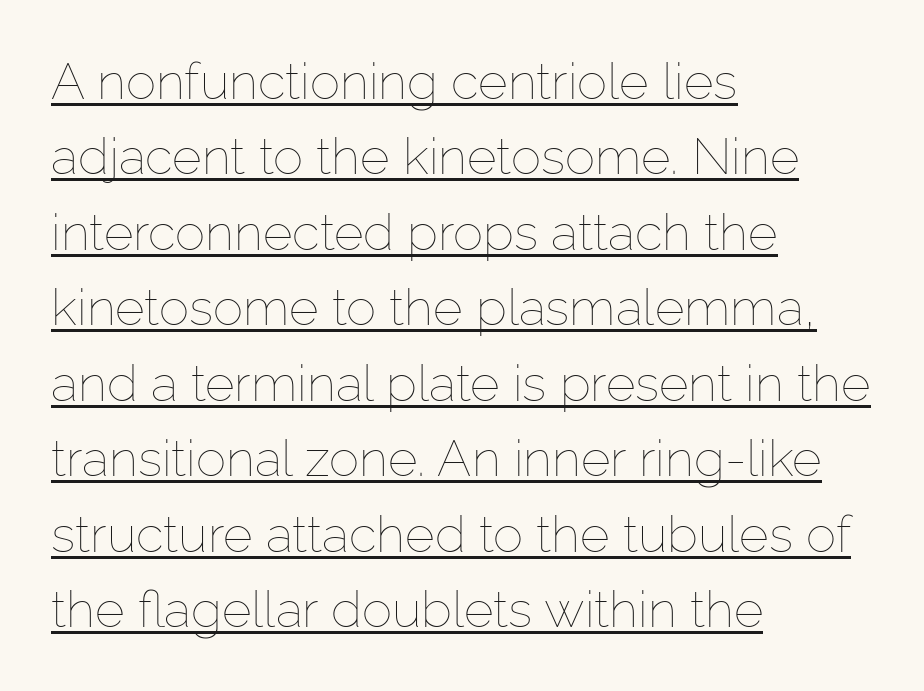
The weight tops out at a normal text grade. A typesetter would call this leading conventional body-copy spacing. Notice how the stems are strictly vertical — no italics here. Note the varied advance widths — an 'i' is clearly narrower than an 'm'. The lines are quadded left. Decoration check: the copy is underlined.
